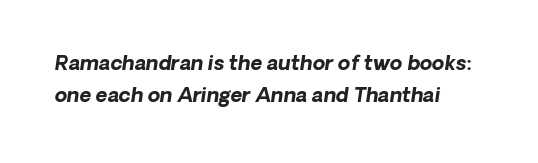
The image shows 20 px bold type; set normal line spacing (1.62x), normal letter spacing, not underlined.
